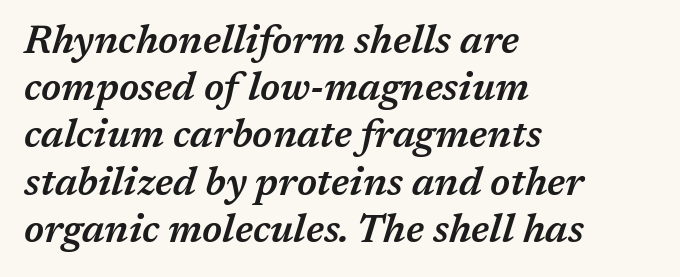
Q: Is the text bold? A: Semi-bold.
Q: Is the text italic (slanted)? A: Yes, it leans right by about 17 degrees.
Q: Is the text underlined? A: No.
Q: How is the paragraph aligned? A: Left-aligned.
Q: Is the spacing between letters normal or unusually wide? A: Normal.
Q: Width (condensed, normal, or wide)? A: Normal.
Q: Stroke contrast? A: Medium.
Q: x-height? A: Medium.
Q: Monospaced? A: No.
